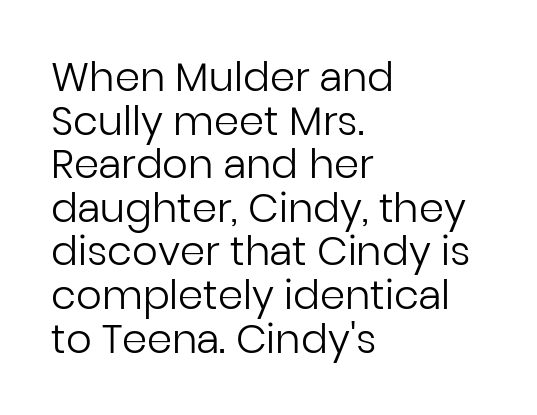
Q: Is the text bold? A: No.
Q: Is the text italic (slanted)? A: No, it is upright.
Q: Is the typeface a serif or a sans-serif typeface? A: Sans-serif.
Q: Is the text underlined? A: No.
Q: How is the paragraph aligned? A: Left-aligned.
Q: Is the spacing between letters normal or unusually wide? A: Normal.
Q: Is the spacing between lines tight, normal or loose? A: Tight.
Q: Width (condensed, normal, or wide)? A: Normal.
Q: Stroke contrast? A: Low.
Q: x-height? A: Medium.
Q: Monospaced? A: No.
